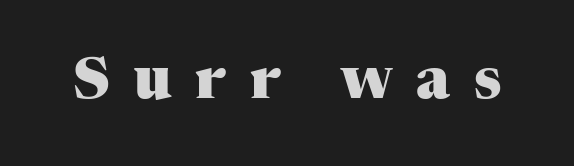
Q: Is the text bold? A: Yes.
Q: Is the text italic (slanted)? A: No, it is upright.
Q: Is the typeface a serif or a sans-serif typeface? A: Serif.
Q: Is the text underlined? A: No.
Q: Is the spacing between letters normal or unusually wide? A: Unusually wide.
Q: Width (condensed, normal, or wide)? A: Normal.
Q: Stroke contrast? A: Medium.
Q: x-height? A: Medium.
Q: Monospaced? A: No.
